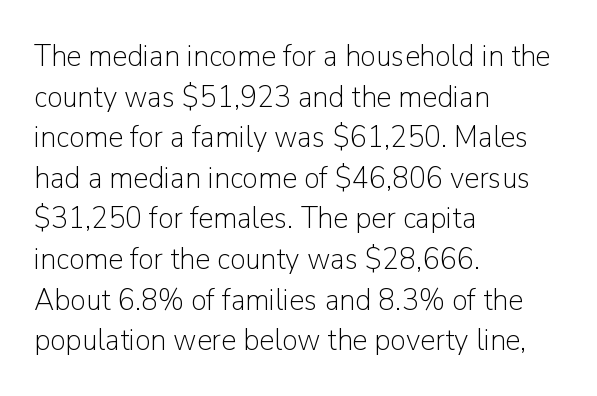
The image shows 31 px light sans-serif type, upright; set left-aligned, normal line spacing (1.31x), normal letter spacing, not underlined; low stroke contrast and a medium x-height.
